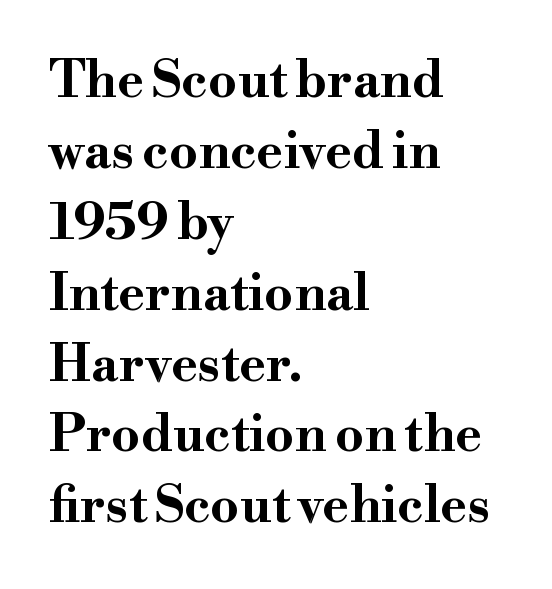
Q: Is the text bold? A: Yes.
Q: Is the text italic (slanted)? A: No, it is upright.
Q: Is the typeface a serif or a sans-serif typeface? A: Serif.
Q: Is the text underlined? A: No.
Q: How is the paragraph aligned? A: Left-aligned.
Q: Is the spacing between letters normal or unusually wide? A: Normal.
Q: Is the spacing between lines tight, normal or loose? A: Normal.
Q: Width (condensed, normal, or wide)? A: Wide.
Q: Stroke contrast? A: High.
Q: x-height? A: Small.
Q: Monospaced? A: No.
